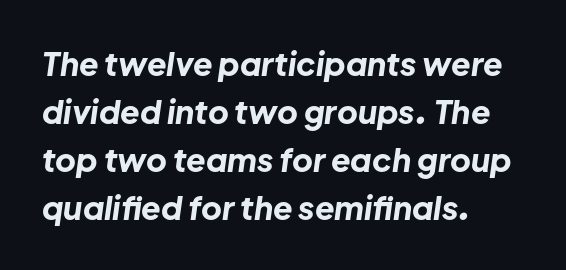
The image shows 32 px bold type, italic (leaning right); set left-aligned, normal line spacing (1.5x), normal letter spacing, not underlined; low stroke contrast and a medium x-height.
